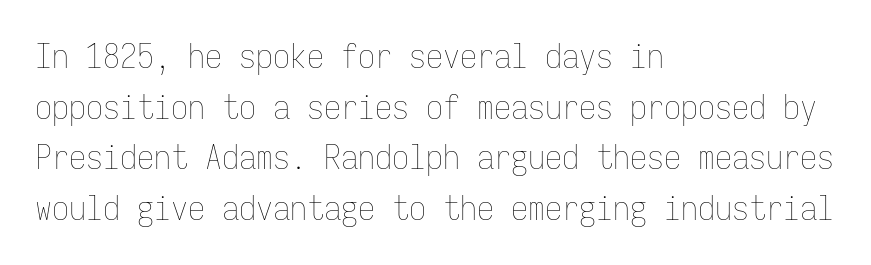
The image shows 34 px thin, condensed type, upright, monospaced; set left-aligned, normal line spacing (1.49x), normal letter spacing, not underlined; low stroke contrast and a medium x-height.
